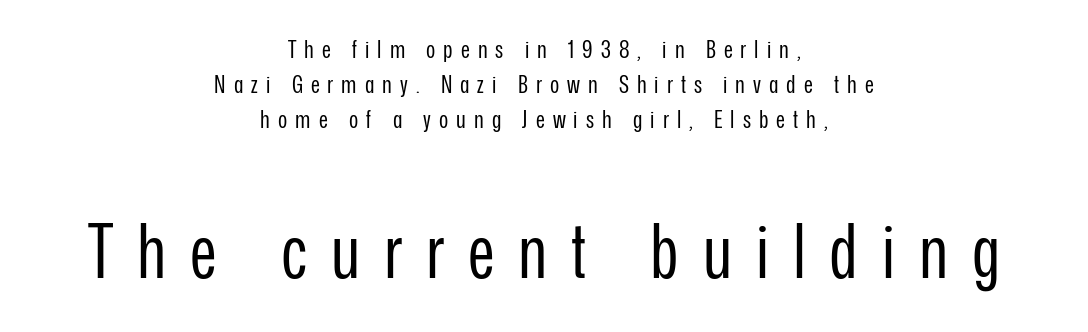
Typeset on center — no edge is straight. The font's upright variant was chosen for this text. Quick note: interline space is typical. Weight class: somewhere from thin through regular. Whoever set this made the second block the dominant, larger element. The letters advance in unequal steps, a hallmark of proportional type.
